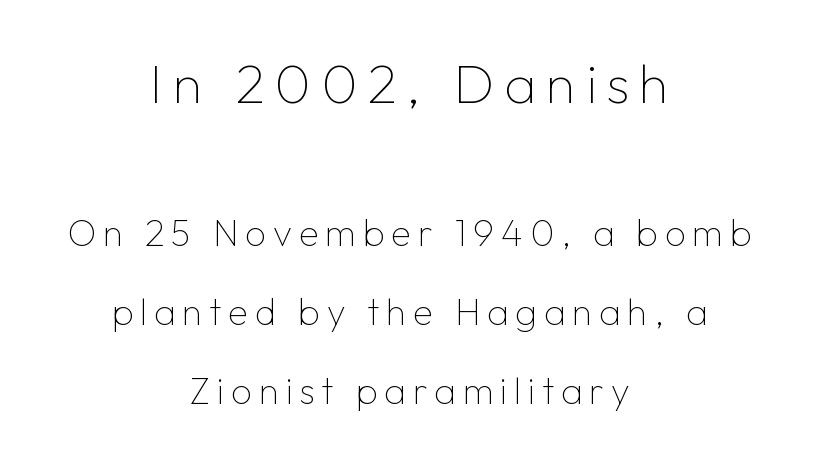
{"serif": "no", "italic": "no", "bold": "no", "weight": "thin", "width": "normal", "stroke_contrast": "low", "x_height": "medium", "monospaced": "no", "underline": "no", "align": "center", "line_spacing": "loose", "line_spacing_ratio": 2.13, "larger_block": "first", "size_ratio": 1.49, "glyph_px": 55}
